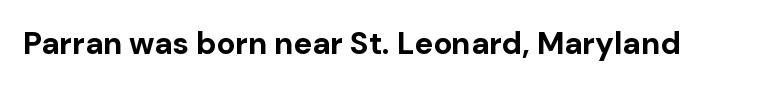
You could call the tracking neutral — neither tight nor loose. Stroke terminals: plain, sans-serif. The passage shown is typed in a proportional face where columns would drift. Italic: no, the glyphs are upright roman. Heft: maximum for text — a bold.
